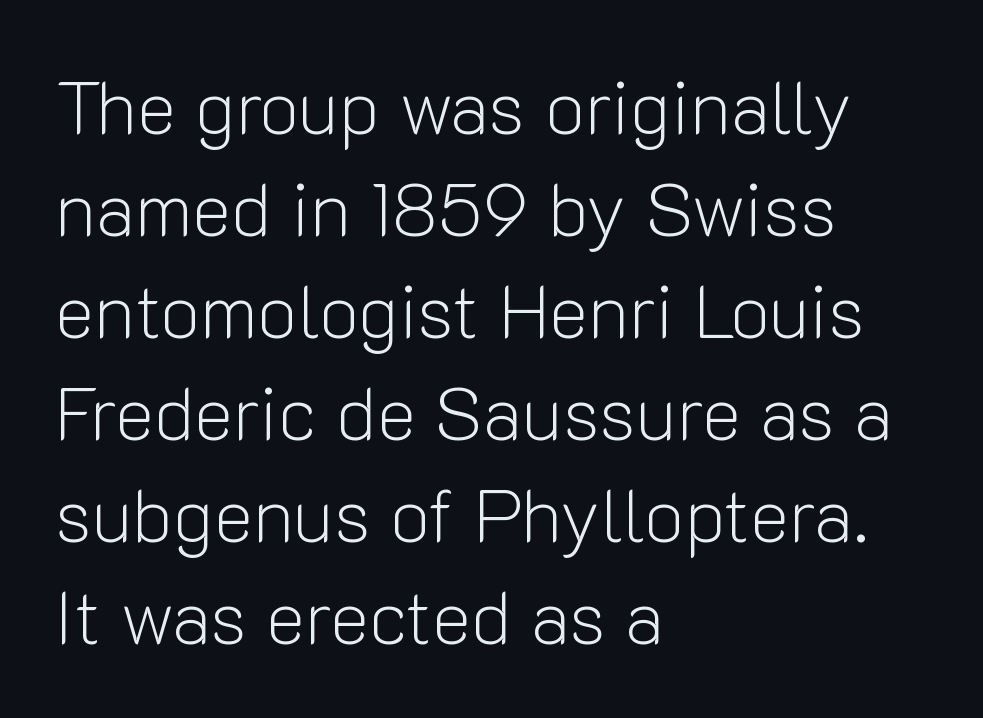
Between one letter and the next there's only the usual sliver of space. The passage shown is not underscored anywhere. Note the varied advance widths — an 'i' is clearly narrower than an 'm'. Does the lettering tilt? It doesn't — this is upright.
